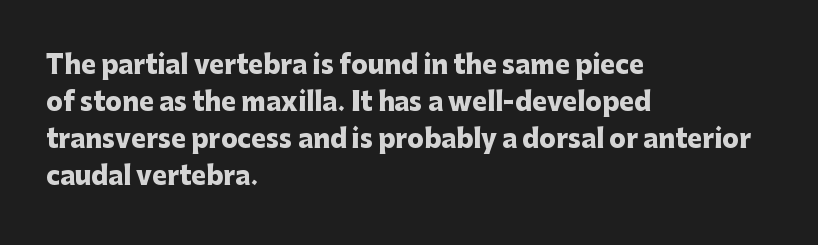
The image shows 25 px bold type, upright; set left-aligned, normal line spacing (1.48x), normal letter spacing, not underlined.
